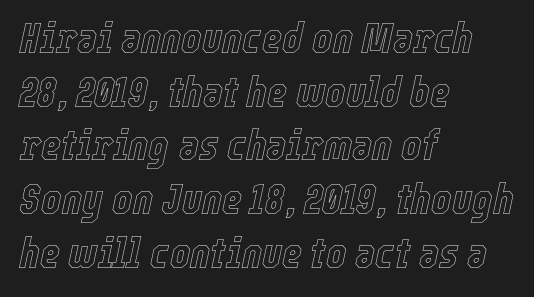
Alignment: flush left. An italicized treatment has been applied to the whole sample. The strip under each line holds only bare page. Each word holds together tightly as a unit, with standard inter-letter gaps. A normal amount of white space separates one row of letters from the next. Note the varied advance widths — an 'i' is clearly narrower than an 'm'.
